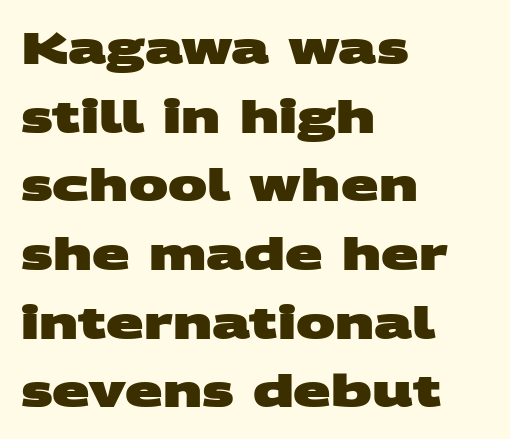
Q: Is the text bold? A: Yes.
Q: Is the typeface a serif or a sans-serif typeface? A: Sans-serif.
Q: Is the text underlined? A: No.
Q: How is the paragraph aligned? A: Left-aligned.
Q: Is the spacing between letters normal or unusually wide? A: Normal.
Q: Is the spacing between lines tight, normal or loose? A: Normal.
Q: Width (condensed, normal, or wide)? A: Wide.
Q: Stroke contrast? A: Medium.
Q: x-height? A: Large.
Q: Monospaced? A: No.
